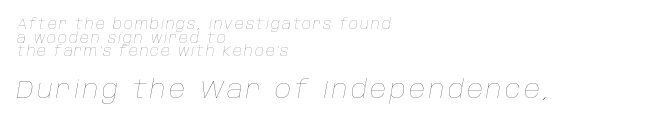
Quick note: italic. The passage shown stacks its lines with hardly any gap. Compare the two chunks: the lower has the greater cap height. Stems and bowls with no extra thickness — not bold. Visually the block forms a straight wall on the left and a jagged coastline on the right. Check the space under the baseline: it is left empty.
